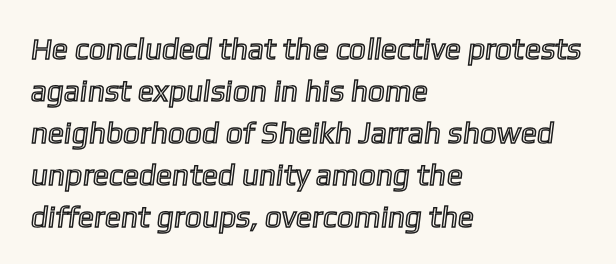
{"width": "normal", "x_height": "medium", "monospaced": "no", "underline": "no", "align": "left", "line_spacing": "normal", "line_spacing_ratio": 1.4, "letter_spacing": "normal", "letter_spacing_em": 0.0, "glyph_px": 30}
